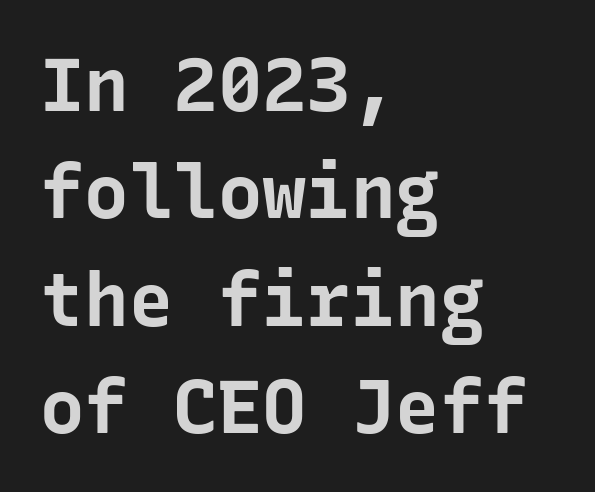
The image shows 74 px bold sans-serif type, upright, monospaced; set left-aligned, normal line spacing (1.45x), normal letter spacing, not underlined; low stroke contrast and a medium x-height.
